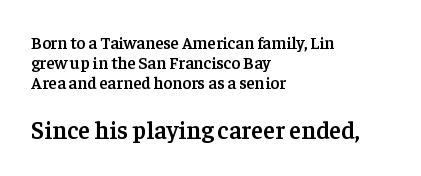
The image shows 25 px text type, upright; set left-aligned, line spacing 1.19x, normal letter spacing, not underlined; the second (bottom) block is 1.47x larger.
